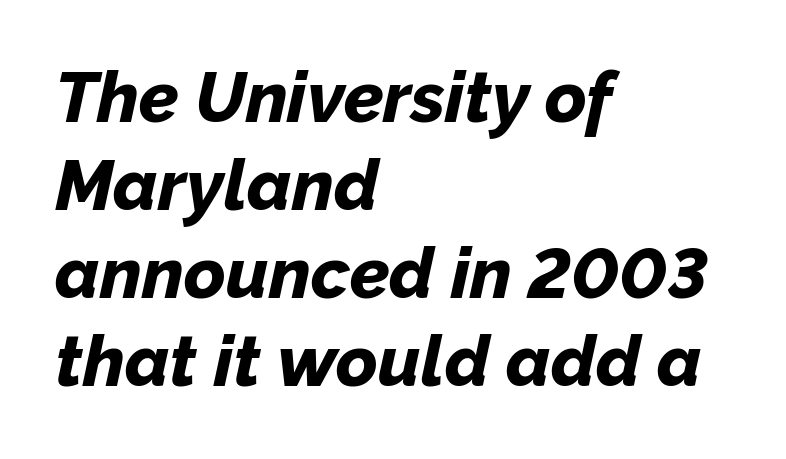
The image shows 71 px bold type, italic (leaning right); set left-aligned, line spacing 1.24x, normal letter spacing, not underlined; low stroke contrast and a medium x-height.
